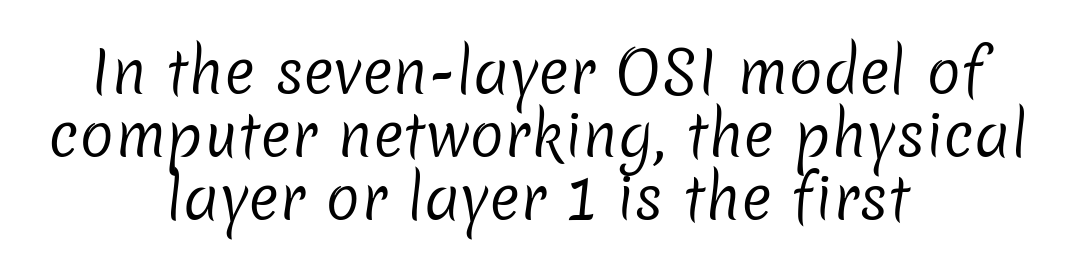
{"serif": "no", "bold": "no", "weight": "regular", "width": "normal", "stroke_contrast": "low", "x_height": "medium", "monospaced": "no", "underline": "no", "align": "center", "line_spacing": "tight", "line_spacing_ratio": 1.09, "letter_spacing": "normal", "letter_spacing_em": 0.0, "glyph_px": 58}
